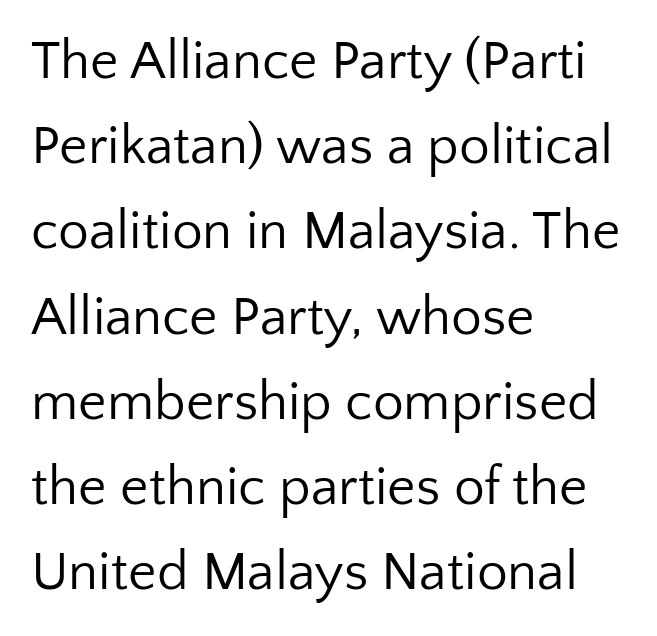
{"serif": "no", "italic": "no", "bold": "no", "weight": "regular", "width": "normal", "stroke_contrast": "low", "x_height": "medium", "monospaced": "no", "underline": "no", "align": "left", "line_spacing": "normal", "line_spacing_ratio": 1.55, "letter_spacing": "normal", "letter_spacing_em": 0.0, "glyph_px": 55}
